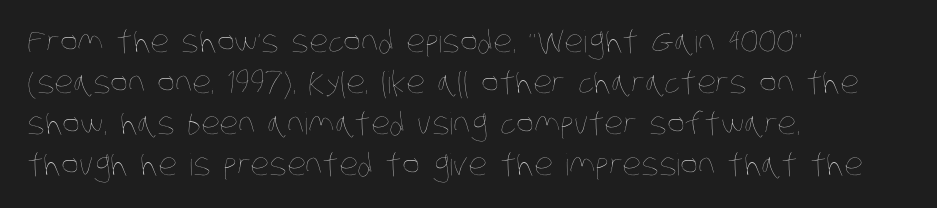
{"bold": "no", "weight": "thin", "width": "condensed", "stroke_contrast": "low", "x_height": "large", "monospaced": "no", "underline": "no", "align": "left", "line_spacing": "normal", "line_spacing_ratio": 1.37, "letter_spacing": "normal", "letter_spacing_em": 0.0, "glyph_px": 30}
